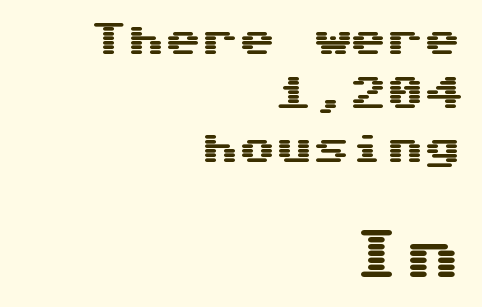
Q: Is the text italic (slanted)? A: No, it is upright.
Q: Is the typeface a serif or a sans-serif typeface? A: Sans-serif.
Q: Is the text underlined? A: No.
Q: How is the paragraph aligned? A: Right-aligned.
Q: Is the spacing between letters normal or unusually wide? A: Normal.
Q: Is the spacing between lines tight, normal or loose? A: Normal.
Q: Which block of text is set in a larger size, the first (top) or the second (bottom)? A: The second (bottom) one.
Q: Width (condensed, normal, or wide)? A: Wide.
Q: Stroke contrast? A: Medium.
Q: x-height? A: Medium.
